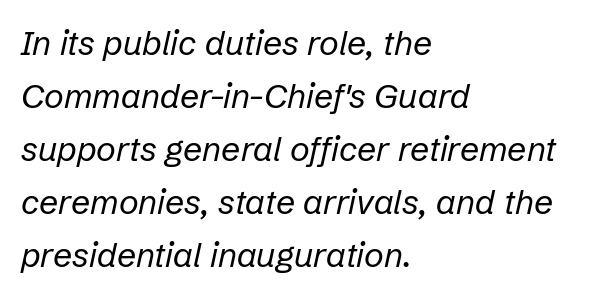
Q: Is the text bold? A: No.
Q: Is the text italic (slanted)? A: Yes, it leans right by about 12 degrees.
Q: Is the text underlined? A: No.
Q: How is the paragraph aligned? A: Left-aligned.
Q: Is the spacing between letters normal or unusually wide? A: Normal.
Q: Is the spacing between lines tight, normal or loose? A: Normal.
Q: Width (condensed, normal, or wide)? A: Normal.
Q: Stroke contrast? A: Low.
Q: x-height? A: Medium.
Q: Monospaced? A: No.
